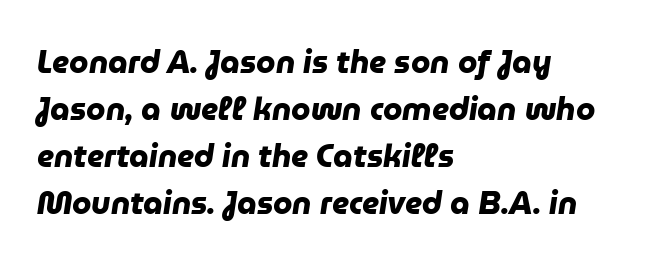
The image shows 31 px heavy sans-serif type; set left-aligned, normal line spacing (1.52x), normal letter spacing, not underlined; low stroke contrast and a medium x-height.
